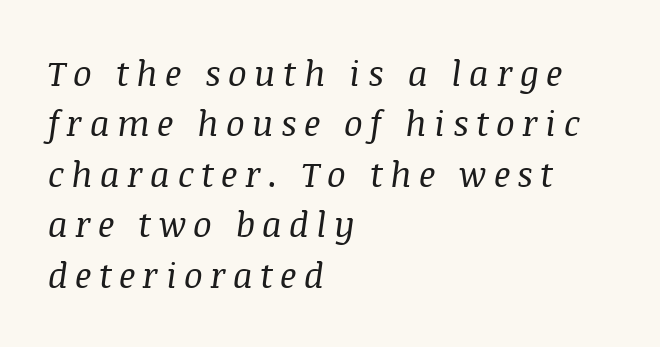
Q: Is the text bold? A: No.
Q: Is the text italic (slanted)? A: Yes, it leans right by about 8 degrees.
Q: Is the typeface a serif or a sans-serif typeface? A: Serif.
Q: Is the text underlined? A: No.
Q: How is the paragraph aligned? A: Left-aligned.
Q: Is the spacing between letters normal or unusually wide? A: Unusually wide.
Q: Is the spacing between lines tight, normal or loose? A: Normal.
Q: Width (condensed, normal, or wide)? A: Normal.
Q: Stroke contrast? A: Medium.
Q: x-height? A: Large.
Q: Monospaced? A: No.
